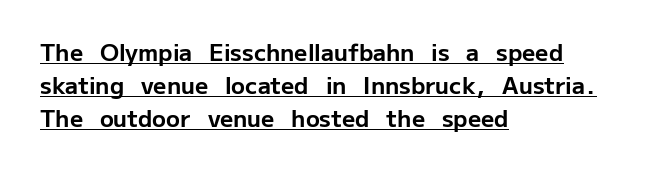
The image shows 23 px bold type, upright; set left-aligned, normal line spacing (1.44x), normal letter spacing, underlined.
